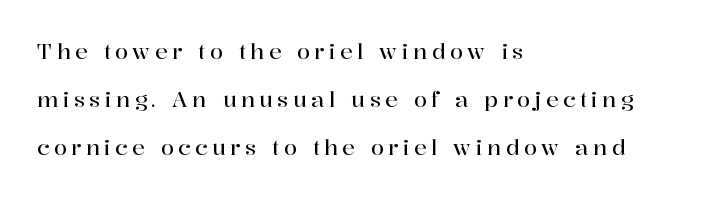
{"italic": "no", "underline": "no", "align": "left", "line_spacing": "loose", "line_spacing_ratio": 2.29, "letter_spacing": "wide", "letter_spacing_em": 0.21, "glyph_px": 21}
